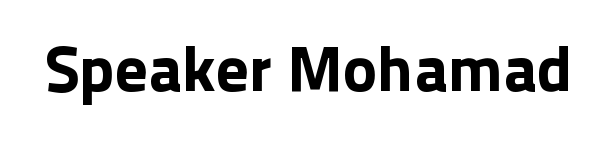
Q: Is the text italic (slanted)? A: No, it is upright.
Q: Is the typeface a serif or a sans-serif typeface? A: Sans-serif.
Q: Is the text underlined? A: No.
Q: Is the spacing between letters normal or unusually wide? A: Normal.
Q: Width (condensed, normal, or wide)? A: Normal.
Q: Stroke contrast? A: Low.
Q: x-height? A: Medium.
Q: Monospaced? A: No.
